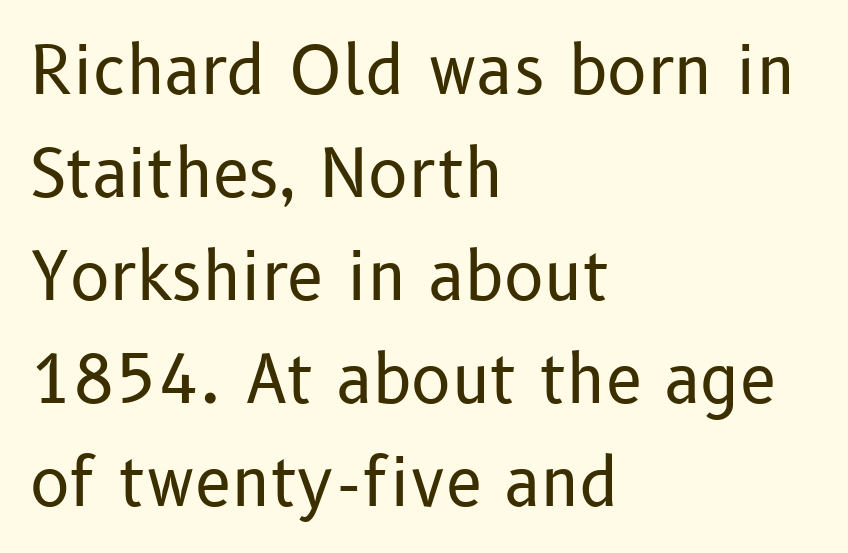
{"serif": "no", "italic": "no", "bold": "no", "weight": "regular", "width": "normal", "stroke_contrast": "low", "x_height": "medium", "monospaced": "no", "underline": "no", "align": "left", "line_spacing": "normal", "line_spacing_ratio": 1.56, "letter_spacing": "normal", "letter_spacing_em": 0.0, "glyph_px": 66}
